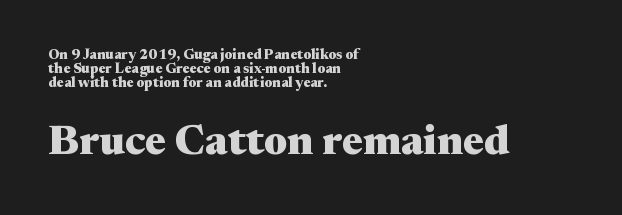
Posture: upright roman. Proportional: the letters do not fall into vertical columns. The setting favours the left margin, as ordinary paragraphs usually do. Font category for this specimen: serif. Check the space under the baseline: it is left empty. Of the two passages, the one underneath uses the larger point size.
